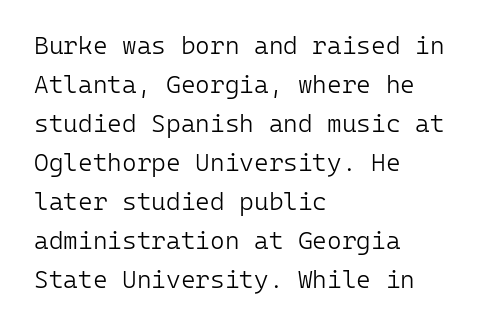
{"italic": "no", "bold": "no", "underline": "no", "align": "left", "line_spacing": "normal", "line_spacing_ratio": 1.56, "letter_spacing": "normal", "letter_spacing_em": 0.0, "glyph_px": 25}
